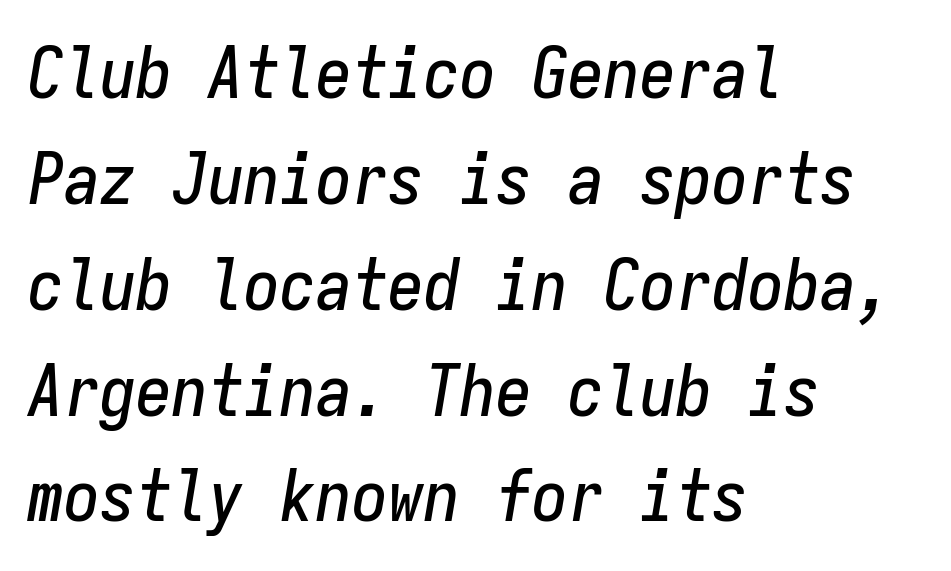
The image shows 72 px condensed type, italic (leaning right), monospaced; set left-aligned, normal line spacing (1.47x), normal letter spacing, not underlined; low stroke contrast and a medium x-height.
